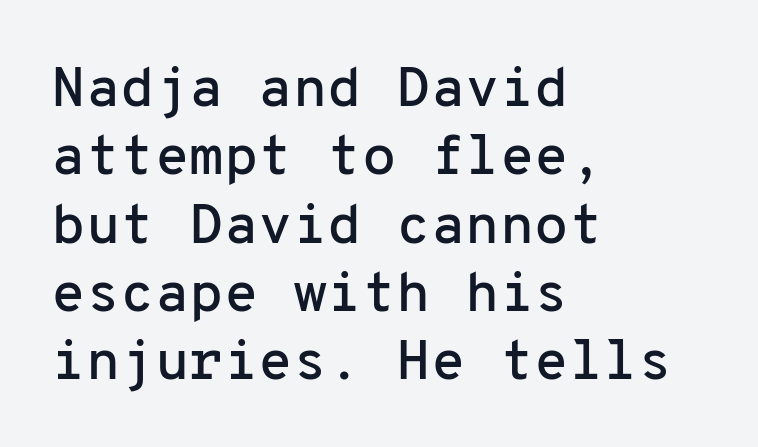
{"serif": "no", "italic": "no", "width": "normal", "stroke_contrast": "low", "x_height": "medium", "monospaced": "yes", "underline": "no", "align": "left", "line_spacing_ratio": 1.22, "letter_spacing": "normal", "letter_spacing_em": 0.0, "glyph_px": 56}
